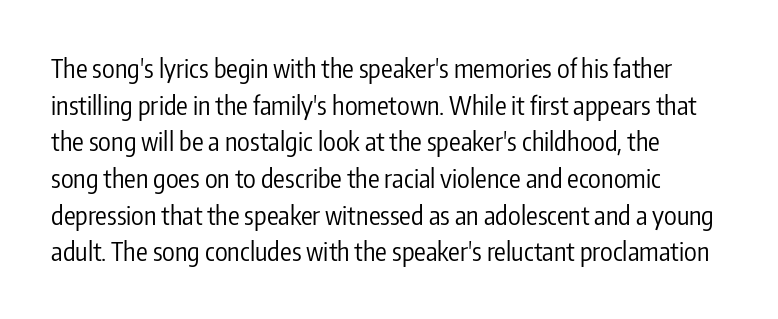
The image shows 26 px text type, upright; set normal line spacing (1.41x), normal letter spacing, not underlined.
